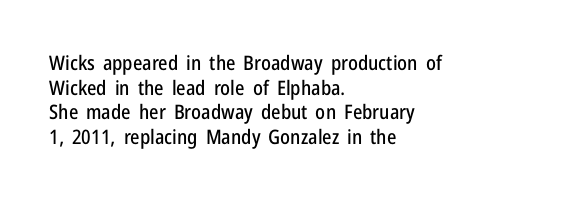
Here the glyphs are tracked normally, forming tight word shapes. The baseline area is clear. Ascenders rise straight up at ninety degrees. These lines stack with their left ends in a neat column.
